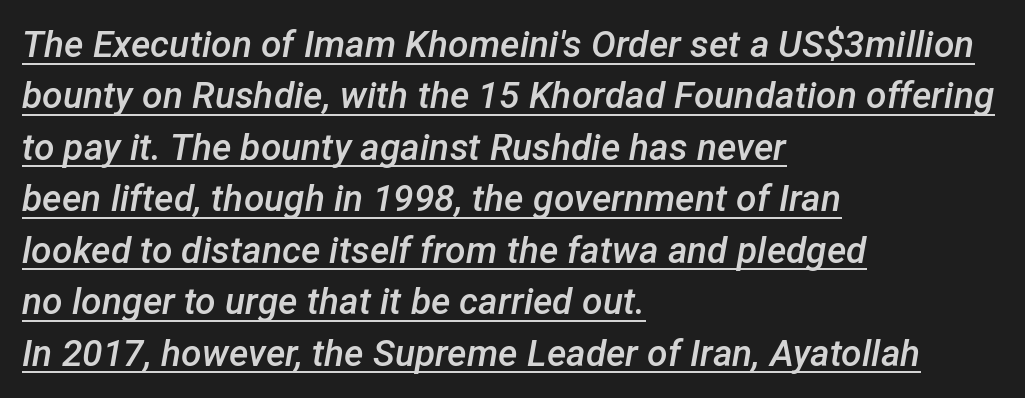
{"italic": "yes", "lean": "right", "slant_degrees": 12, "bold": "semi", "weight": "semibold", "width": "normal", "stroke_contrast": "low", "x_height": "medium", "monospaced": "no", "underline": "yes", "align": "left", "line_spacing": "normal", "line_spacing_ratio": 1.39, "letter_spacing": "normal", "letter_spacing_em": 0.0, "glyph_px": 37}
